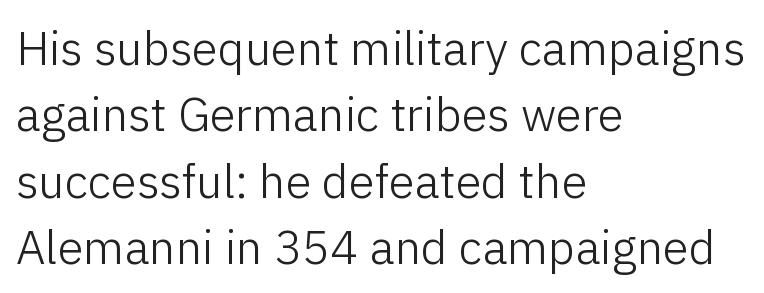
{"serif": "no", "italic": "no", "bold": "no", "weight": "light", "width": "normal", "stroke_contrast": "low", "x_height": "medium", "monospaced": "no", "underline": "no", "align": "left", "line_spacing": "normal", "line_spacing_ratio": 1.41, "letter_spacing": "normal", "letter_spacing_em": 0.0, "glyph_px": 47}
